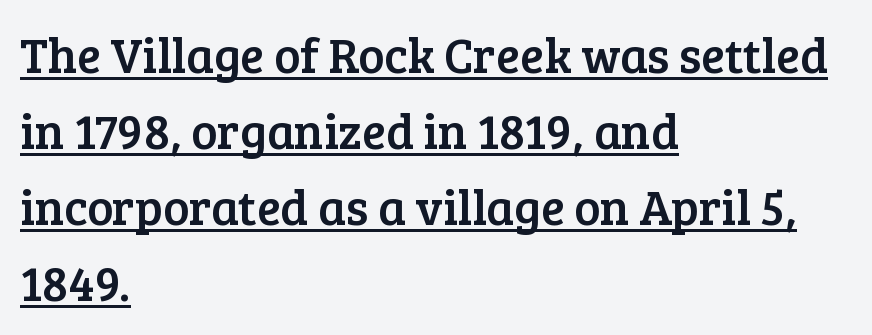
Q: Is the text italic (slanted)? A: No, it is upright.
Q: Is the typeface a serif or a sans-serif typeface? A: Serif.
Q: Is the text underlined? A: Yes.
Q: How is the paragraph aligned? A: Left-aligned.
Q: Is the spacing between letters normal or unusually wide? A: Normal.
Q: Is the spacing between lines tight, normal or loose? A: Normal.
Q: Width (condensed, normal, or wide)? A: Normal.
Q: Stroke contrast? A: Low.
Q: x-height? A: Medium.
Q: Monospaced? A: No.
